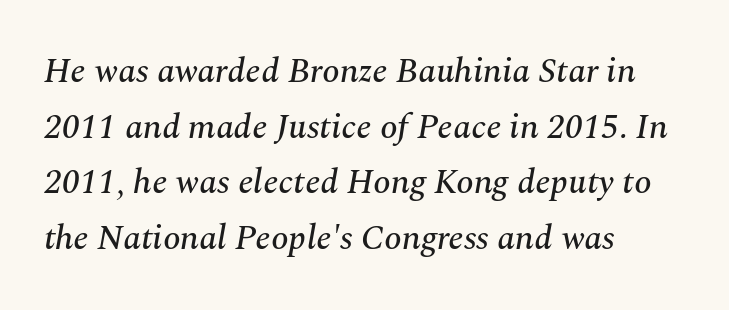
{"serif": "yes", "italic": "yes", "lean": "right", "slant_degrees": 10, "width": "normal", "stroke_contrast": "medium", "x_height": "medium", "monospaced": "no", "underline": "no", "align": "left", "line_spacing": "normal", "line_spacing_ratio": 1.59, "letter_spacing": "normal", "letter_spacing_em": 0.0, "glyph_px": 35}
